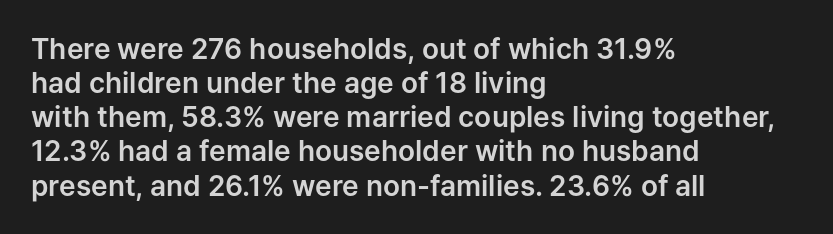
Leftover space on each line is placed entirely after the last word. Default kerning and tracking; the words read as compact shapes. A bare baseline throughout the passage. Looks like regular typesetting: each glyph gets only the width it needs. Stroke terminals: plain, sans-serif.
